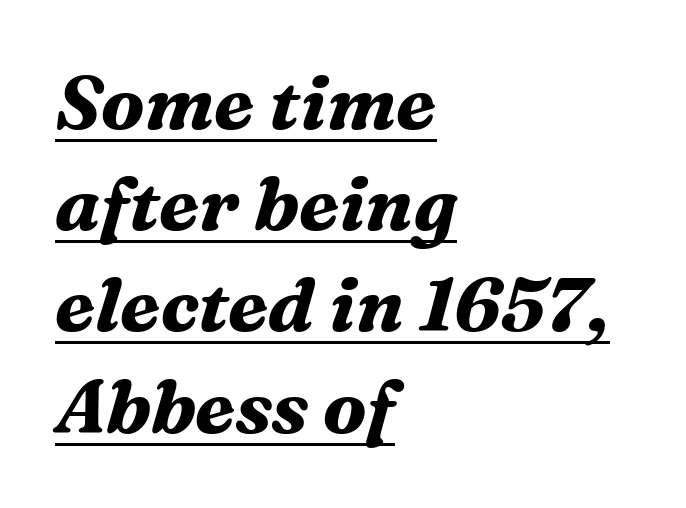
The image shows 75 px bold serif type, italic (leaning right); set left-aligned, normal line spacing (1.35x), normal letter spacing, underlined; medium stroke contrast and a medium x-height.
